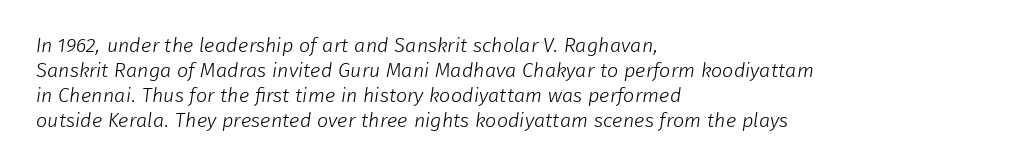
Q: Is the text bold? A: No.
Q: Is the text underlined? A: No.
Q: How is the paragraph aligned? A: Left-aligned.
Q: Is the spacing between letters normal or unusually wide? A: Normal.
Q: Is the spacing between lines tight, normal or loose? A: Normal.
